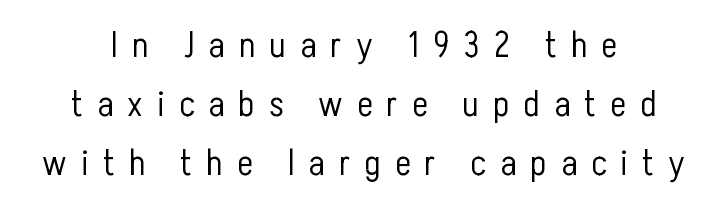
{"serif": "no", "italic": "no", "bold": "no", "weight": "light", "width": "condensed", "stroke_contrast": "low", "x_height": "medium", "monospaced": "no", "underline": "no", "align": "center", "line_spacing": "normal", "line_spacing_ratio": 1.59, "letter_spacing": "wide", "letter_spacing_em": 0.38, "glyph_px": 37}
